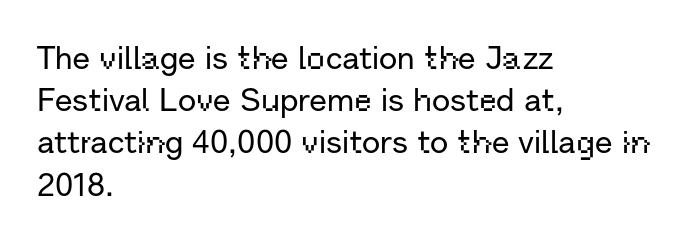
{"serif": "no", "italic": "no", "width": "normal", "stroke_contrast": "low", "x_height": "medium", "monospaced": "no", "underline": "no", "align": "left", "line_spacing": "normal", "line_spacing_ratio": 1.32, "letter_spacing": "normal", "letter_spacing_em": 0.0, "glyph_px": 32}
